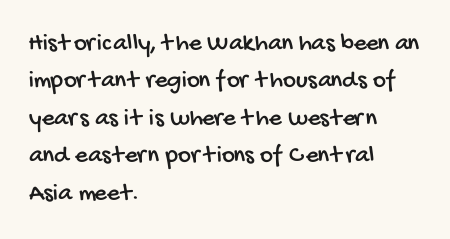
Q: Is the text underlined? A: No.
Q: How is the paragraph aligned? A: Left-aligned.
Q: Is the spacing between letters normal or unusually wide? A: Normal.
Q: Is the spacing between lines tight, normal or loose? A: Normal.
